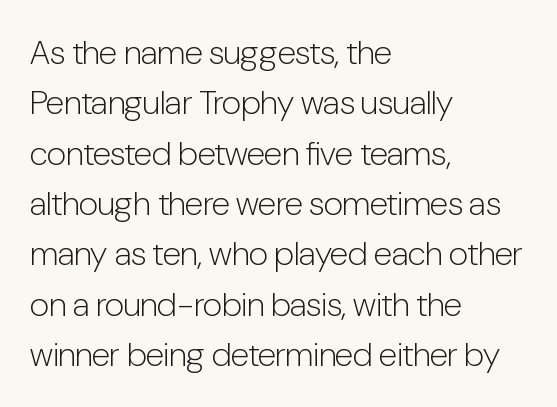
The image shows 34 px light, condensed sans-serif type, upright; set left-aligned, normal line spacing (1.48x), normal letter spacing, not underlined; low stroke contrast and a medium x-height.
